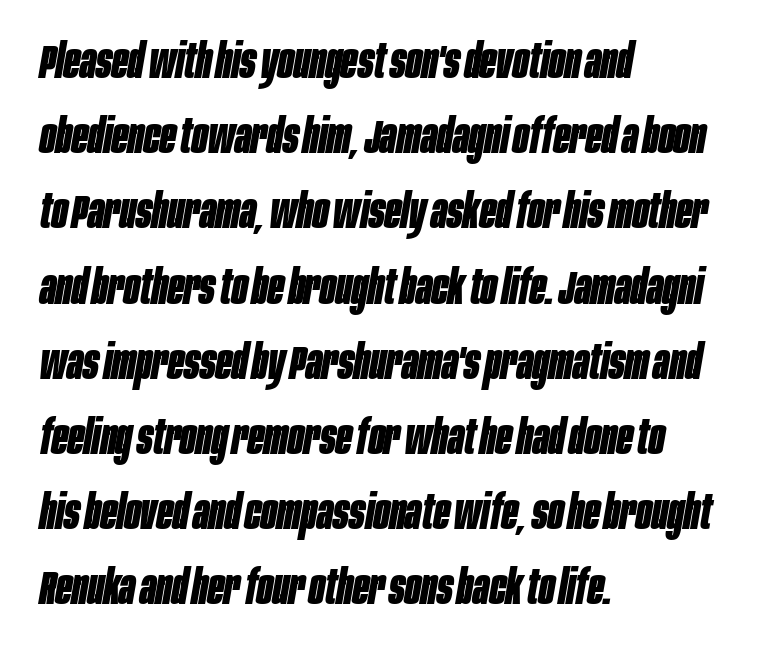
{"italic": "yes", "lean": "right", "slant_degrees": 10, "bold": "yes", "weight": "bold", "width": "condensed", "stroke_contrast": "low", "x_height": "large", "monospaced": "no", "underline": "no", "align": "left", "line_spacing": "normal", "line_spacing_ratio": 1.6, "letter_spacing": "normal", "letter_spacing_em": 0.0, "glyph_px": 47}
